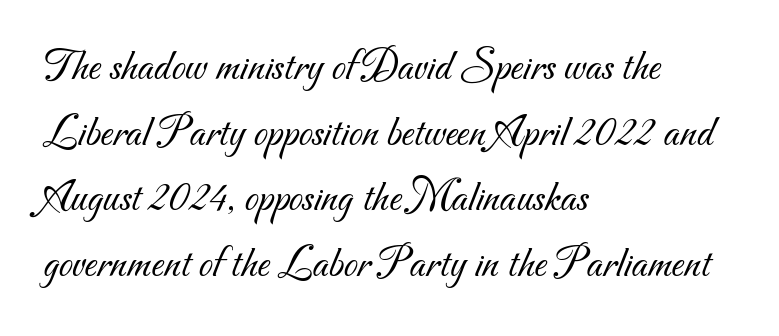
The glyphs in this specimen are sans serif. Is the letter spacing exaggerated? No — it looks like the ordinary default. Whoever set this chose a conventional vertical rhythm. A light-to-regular cut is what we see here. A typesetter would call this proportional, since set widths differ per character. Underline: absent.
